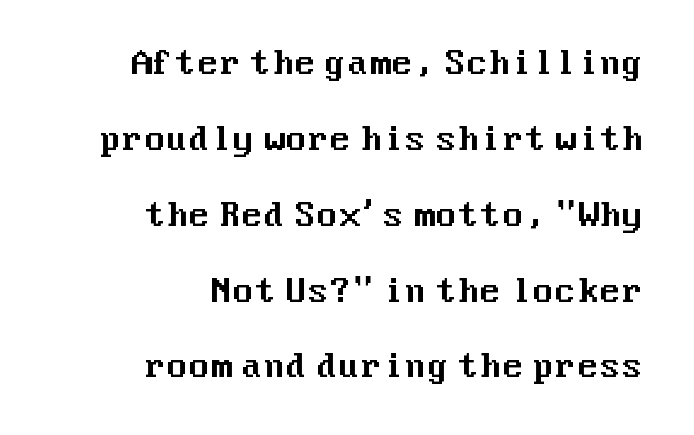
Q: Is the text italic (slanted)? A: No, it is upright.
Q: Is the typeface a serif or a sans-serif typeface? A: Sans-serif.
Q: Is the text underlined? A: No.
Q: How is the paragraph aligned? A: Right-aligned.
Q: Is the spacing between letters normal or unusually wide? A: Normal.
Q: Is the spacing between lines tight, normal or loose? A: Loose.
Q: Width (condensed, normal, or wide)? A: Normal.
Q: Stroke contrast? A: Medium.
Q: x-height? A: Medium.
